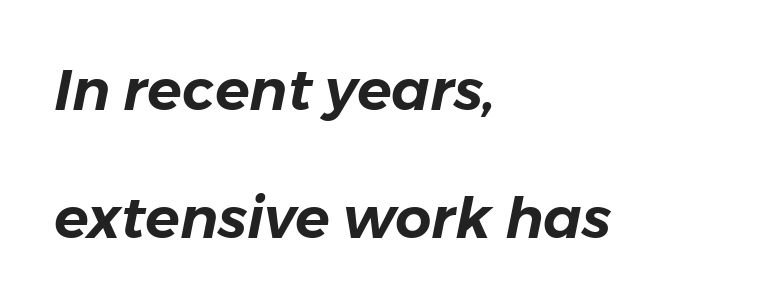
{"italic": "yes", "lean": "right", "slant_degrees": 11, "width": "normal", "stroke_contrast": "low", "x_height": "medium", "monospaced": "no", "underline": "no", "align": "left", "line_spacing": "loose", "line_spacing_ratio": 2.25, "letter_spacing": "normal", "letter_spacing_em": 0.0, "glyph_px": 57}
